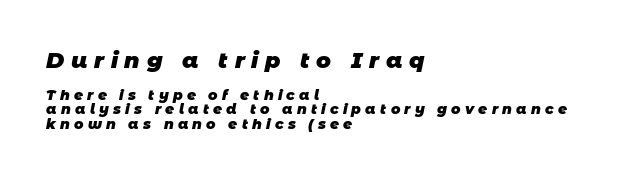
{"bold": "yes", "underline": "no", "align": "left", "line_spacing": "tight", "line_spacing_ratio": 1.02, "letter_spacing": "wide", "letter_spacing_em": 0.3, "larger_block": "first", "size_ratio": 1.57, "glyph_px": 22}
